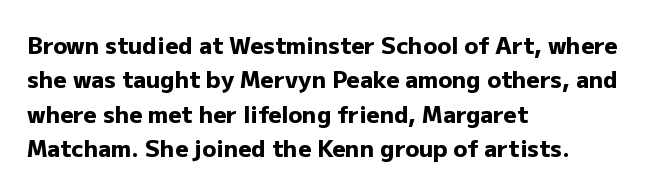
Q: Is the text bold? A: Yes.
Q: Is the text italic (slanted)? A: No, it is upright.
Q: Is the text underlined? A: No.
Q: How is the paragraph aligned? A: Left-aligned.
Q: Is the spacing between letters normal or unusually wide? A: Normal.
Q: Is the spacing between lines tight, normal or loose? A: Normal.
